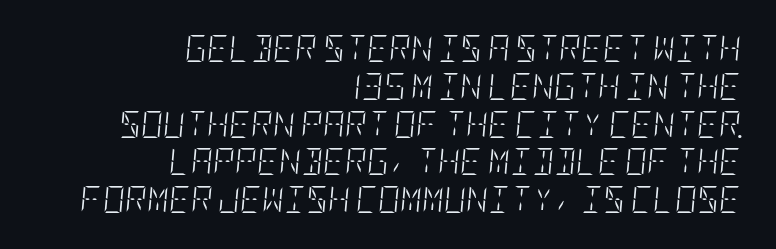
The image shows 27 px text type, italic (leaning right); set right-aligned, normal line spacing (1.4x), normal letter spacing, not underlined.
